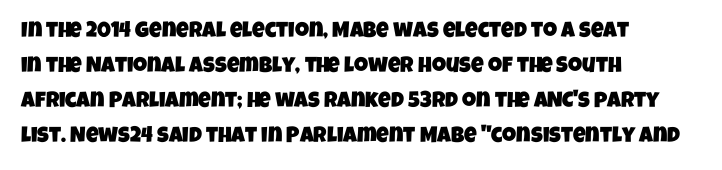
Layout note: lines flush left. Descenders are the only things crossing below the line. The vertical gap from one line to the next is medium. Caption: standard tracking, unaltered.
